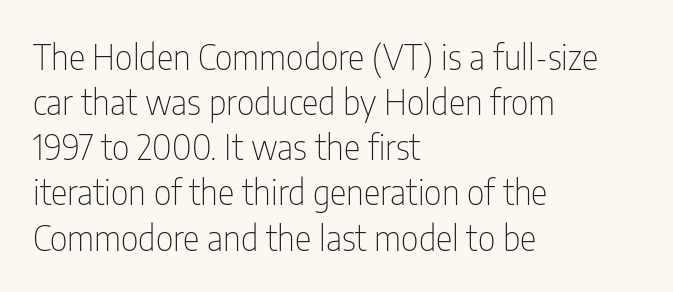
Q: Is the text bold? A: No.
Q: Is the text italic (slanted)? A: No, it is upright.
Q: Is the typeface a serif or a sans-serif typeface? A: Sans-serif.
Q: Is the text underlined? A: No.
Q: How is the paragraph aligned? A: Left-aligned.
Q: Is the spacing between letters normal or unusually wide? A: Normal.
Q: Is the spacing between lines tight, normal or loose? A: Normal.
Q: Width (condensed, normal, or wide)? A: Condensed.
Q: Stroke contrast? A: Low.
Q: x-height? A: Medium.
Q: Monospaced? A: No.
